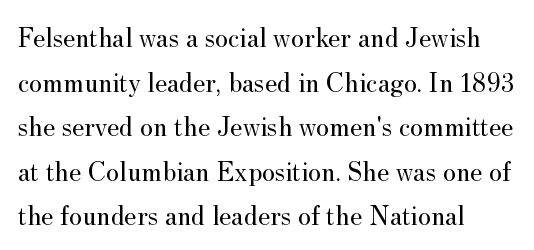
The image shows 28 px regular-weight serif type, upright; set left-aligned, normal line spacing (1.59x), normal letter spacing, not underlined; medium stroke contrast and a small x-height.
